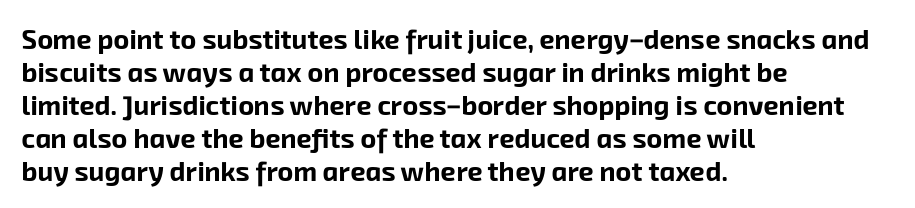
The image shows 27 px bold type; set left-aligned, line spacing 1.22x, normal letter spacing, not underlined.
